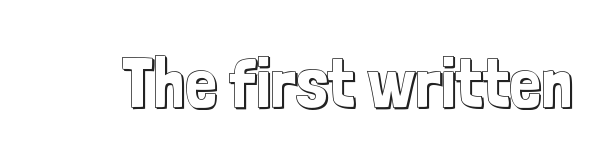
The face used here is rendered with its standard letterfit. Varying glyph widths throughout — classic text-font behaviour. Characters remain perfectly vertical along every line. Each row of text sits above clean, open space.
